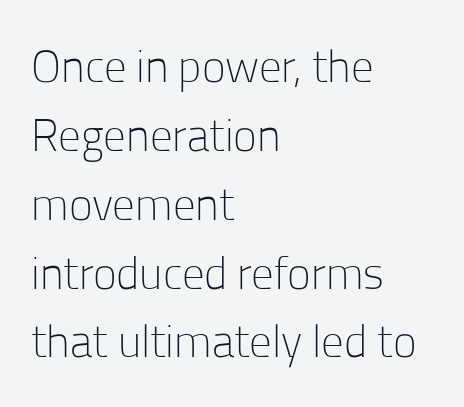
{"serif": "no", "italic": "no", "bold": "no", "weight": "light", "width": "normal", "stroke_contrast": "low", "x_height": "medium", "monospaced": "no", "underline": "no", "align": "left", "line_spacing": "normal", "line_spacing_ratio": 1.53, "letter_spacing": "normal", "letter_spacing_em": 0.0, "glyph_px": 45}
